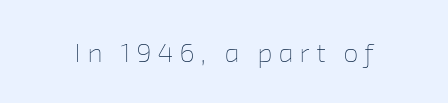
{"bold": "no", "underline": "no", "letter_spacing": "wide", "letter_spacing_em": 0.22, "glyph_px": 27}
